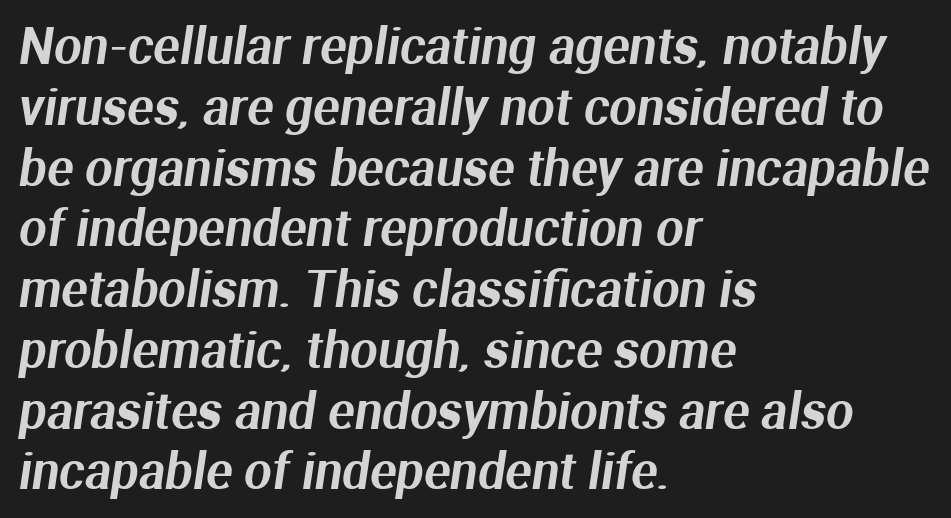
Letterform terminals end flat and unadorned throughout the passage. Glyph-to-glyph distance matches everyday printed text. Character widths vary here, with narrow letters taking less room than wide ones. The specimen omits any rule beneath the text block's lines. Line beginnings align vertically; line endings do not.
